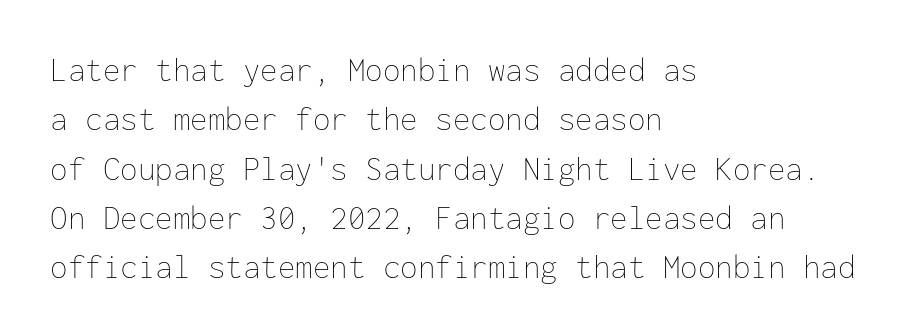
The type sits square on the baseline with zero lean. The ragged edge is on the right, which tells us the setting is flush left. Nobody drew a line under any word here. No heavy texture on the line: the type isn't bold.
